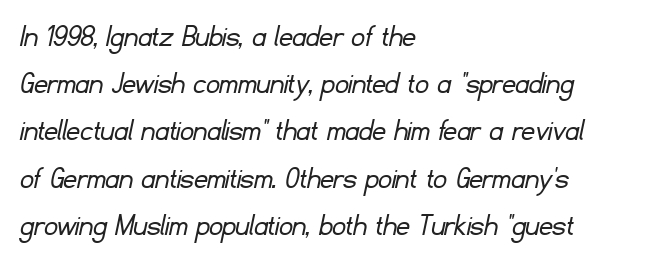
The image shows 33 px light sans-serif type; set left-aligned, normal line spacing (1.43x), normal letter spacing, not underlined; low stroke contrast and a small x-height.
